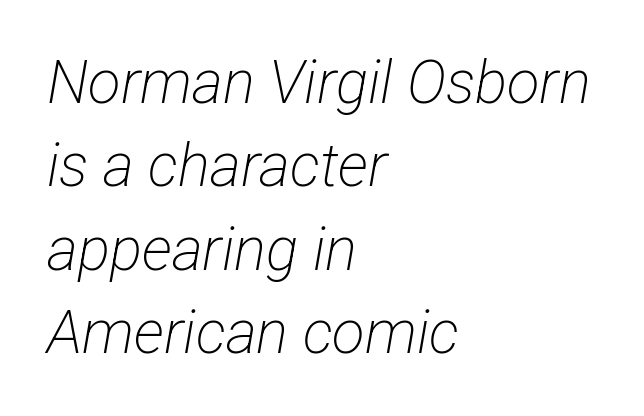
The foot of each line stays bare and open. Regarding serifs, this sample does without them. The strokes carry an ordinary text weight at most. Teacher's note: observe the even left margin — that is flush-left alignment. Proportional: the letters do not fall into vertical columns. The letterforms sit shoulder to shoulder at normal distance.
